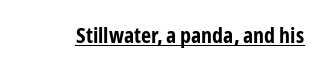
Q: Is the text bold? A: Yes.
Q: Is the text italic (slanted)? A: No, it is upright.
Q: Is the text underlined? A: Yes.
Q: Is the spacing between letters normal or unusually wide? A: Normal.
